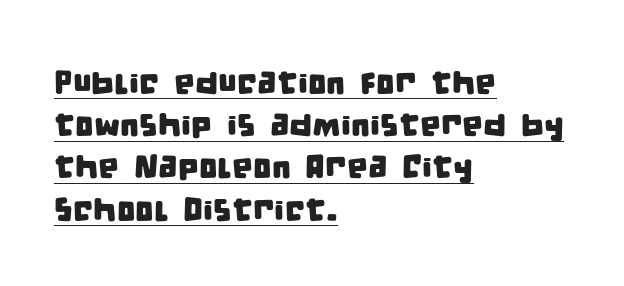
Q: Is the typeface a serif or a sans-serif typeface? A: Sans-serif.
Q: Is the text underlined? A: Yes.
Q: How is the paragraph aligned? A: Left-aligned.
Q: Is the spacing between letters normal or unusually wide? A: Normal.
Q: Is the spacing between lines tight, normal or loose? A: Normal.
Q: Width (condensed, normal, or wide)? A: Condensed.
Q: Stroke contrast? A: Low.
Q: x-height? A: Large.
Q: Monospaced? A: No.
